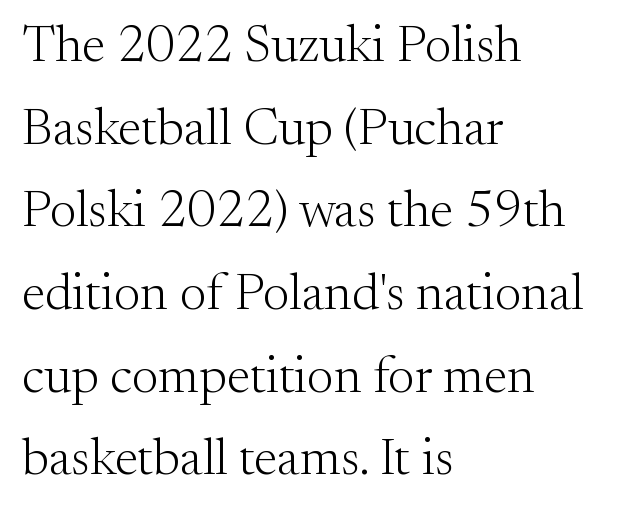
{"serif": "yes", "italic": "no", "bold": "no", "weight": "light", "width": "normal", "stroke_contrast": "medium", "x_height": "small", "monospaced": "no", "underline": "no", "align": "left", "line_spacing": "normal", "line_spacing_ratio": 1.59, "letter_spacing": "normal", "letter_spacing_em": 0.0, "glyph_px": 52}
